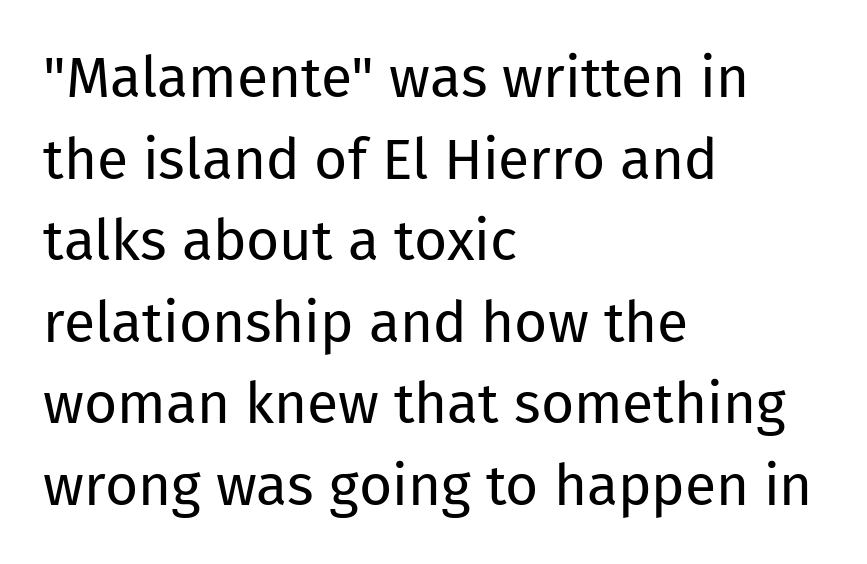
The image shows 57 px regular-weight sans-serif type, upright; set left-aligned, normal line spacing (1.43x), normal letter spacing, not underlined; low stroke contrast and a medium x-height.
